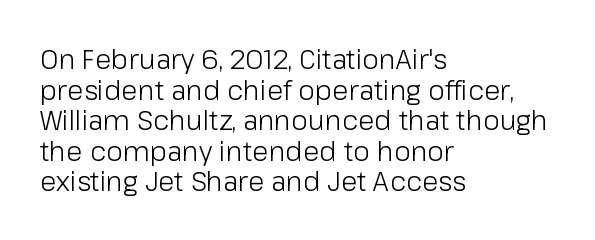
Q: Is the text bold? A: No.
Q: Is the text italic (slanted)? A: No, it is upright.
Q: Is the text underlined? A: No.
Q: How is the paragraph aligned? A: Left-aligned.
Q: Is the spacing between letters normal or unusually wide? A: Normal.
Q: Is the spacing between lines tight, normal or loose? A: Tight.
